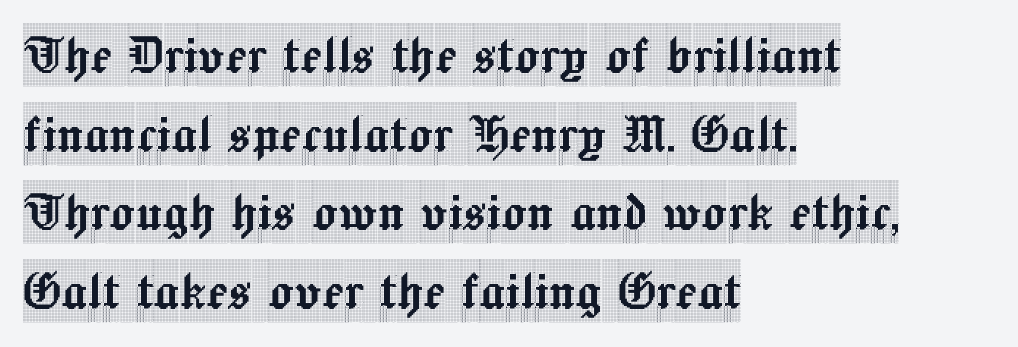
What kind of face is this? One with serifs. Posture: straight, roman, zero tilt. Underline: absent. Regular leading.
